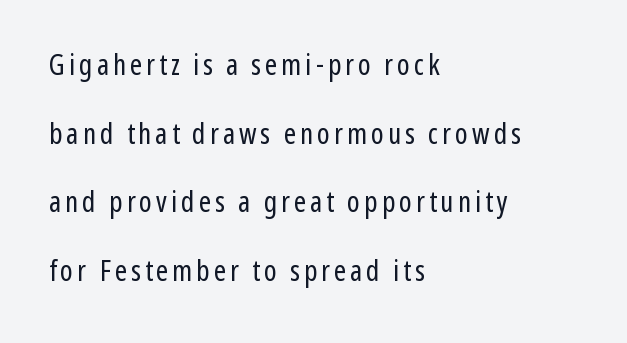
The image shows 29 px regular-weight, condensed sans-serif type, upright; set left-aligned, loose line spacing (2.37x), not underlined; low stroke contrast and a medium x-height.
